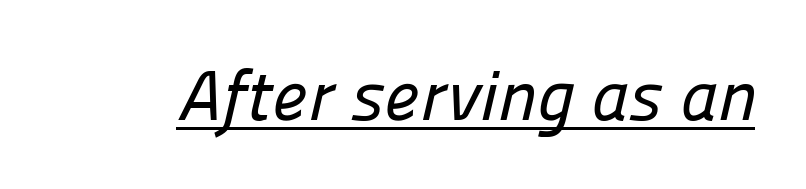
{"serif": "no", "width": "normal", "stroke_contrast": "low", "x_height": "medium", "monospaced": "no", "underline": "yes", "letter_spacing": "normal", "letter_spacing_em": 0.0, "glyph_px": 71}
